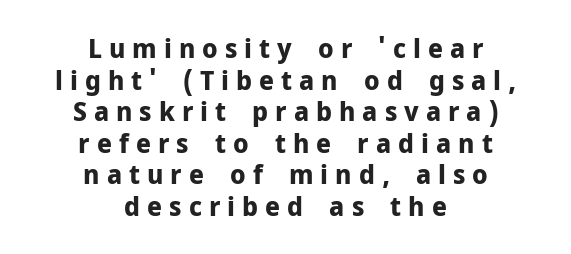
The image shows 27 px bold type, upright; set centered, line spacing 1.17x, unusually wide letter spacing (+0.26 em), not underlined.
